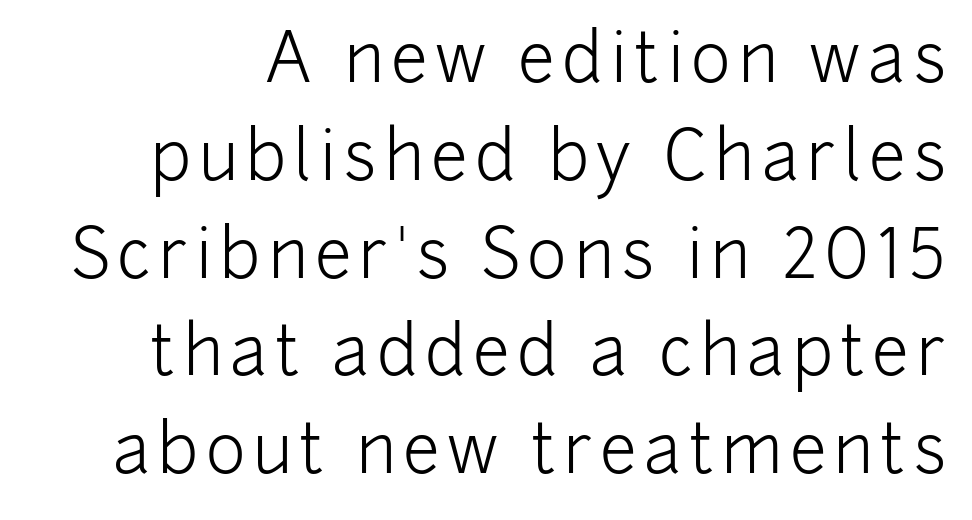
The image shows 67 px light sans-serif type, upright; set normal line spacing (1.46x), not underlined; low stroke contrast and a medium x-height.
